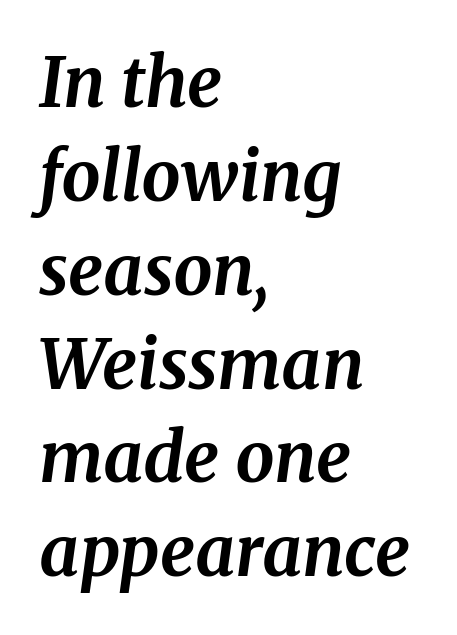
{"serif": "yes", "italic": "yes", "lean": "right", "slant_degrees": 8, "bold": "yes", "weight": "bold", "width": "normal", "stroke_contrast": "medium", "x_height": "medium", "monospaced": "no", "underline": "no", "align": "left", "line_spacing": "normal", "line_spacing_ratio": 1.36, "letter_spacing": "normal", "letter_spacing_em": 0.0, "glyph_px": 69}
